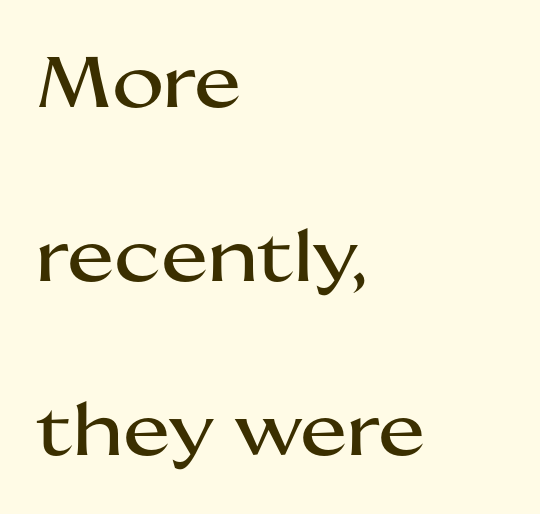
{"italic": "no", "width": "wide", "stroke_contrast": "medium", "x_height": "medium", "monospaced": "no", "underline": "no", "align": "left", "line_spacing": "loose", "line_spacing_ratio": 2.45, "letter_spacing": "normal", "letter_spacing_em": 0.0, "glyph_px": 71}
